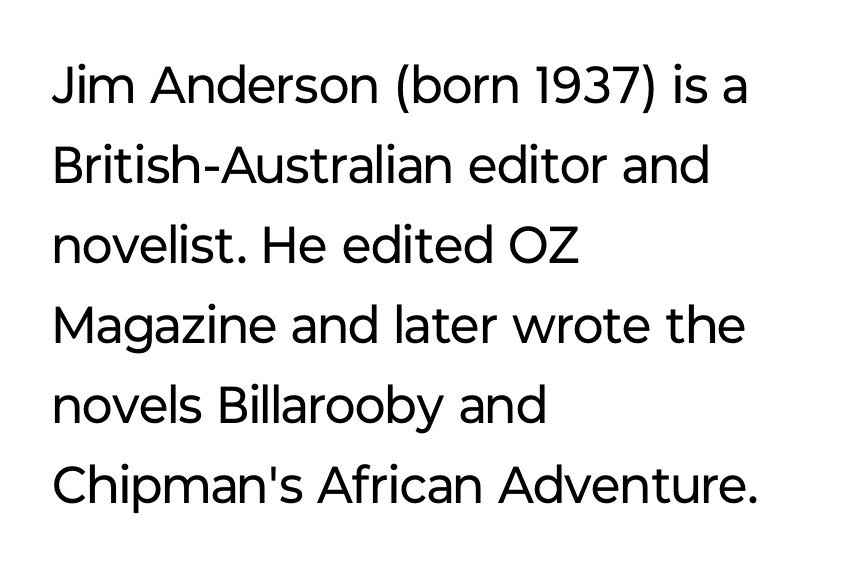
Q: Is the text bold? A: No.
Q: Is the text italic (slanted)? A: No, it is upright.
Q: Is the typeface a serif or a sans-serif typeface? A: Sans-serif.
Q: Is the text underlined? A: No.
Q: How is the paragraph aligned? A: Left-aligned.
Q: Is the spacing between letters normal or unusually wide? A: Normal.
Q: Is the spacing between lines tight, normal or loose? A: Normal.
Q: Width (condensed, normal, or wide)? A: Normal.
Q: Stroke contrast? A: Low.
Q: x-height? A: Medium.
Q: Monospaced? A: No.
